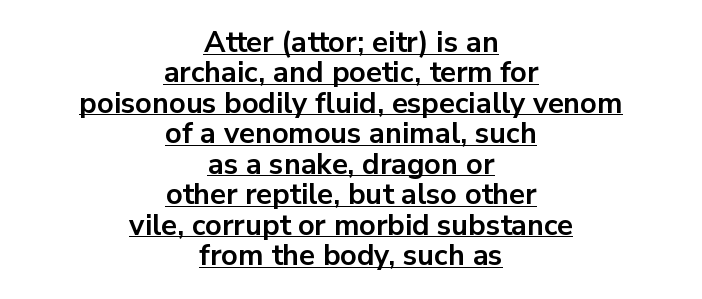
Q: Is the text bold? A: Yes.
Q: Is the text italic (slanted)? A: No, it is upright.
Q: Is the typeface a serif or a sans-serif typeface? A: Sans-serif.
Q: Is the text underlined? A: Yes.
Q: How is the paragraph aligned? A: Centered.
Q: Is the spacing between letters normal or unusually wide? A: Normal.
Q: Is the spacing between lines tight, normal or loose? A: Tight.
Q: Width (condensed, normal, or wide)? A: Normal.
Q: Stroke contrast? A: Low.
Q: x-height? A: Medium.
Q: Monospaced? A: No.
